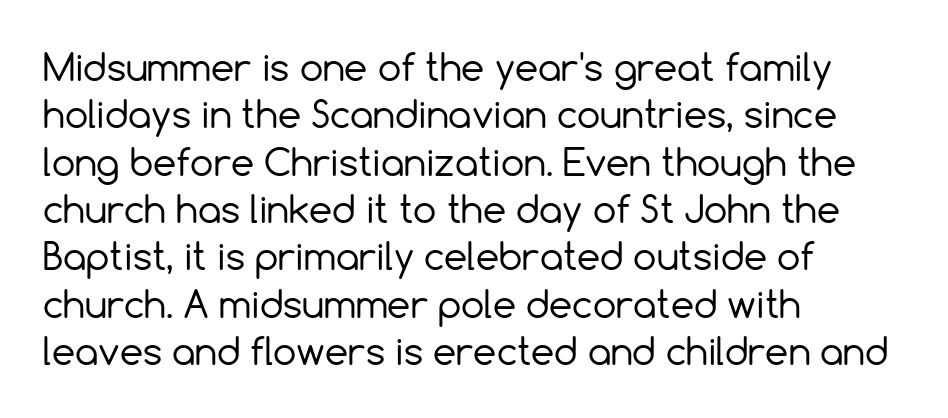
{"serif": "no", "italic": "no", "bold": "no", "weight": "regular", "width": "normal", "x_height": "medium", "monospaced": "no", "underline": "no", "align": "left", "line_spacing": "normal", "line_spacing_ratio": 1.28, "letter_spacing": "normal", "letter_spacing_em": 0.0, "glyph_px": 37}
